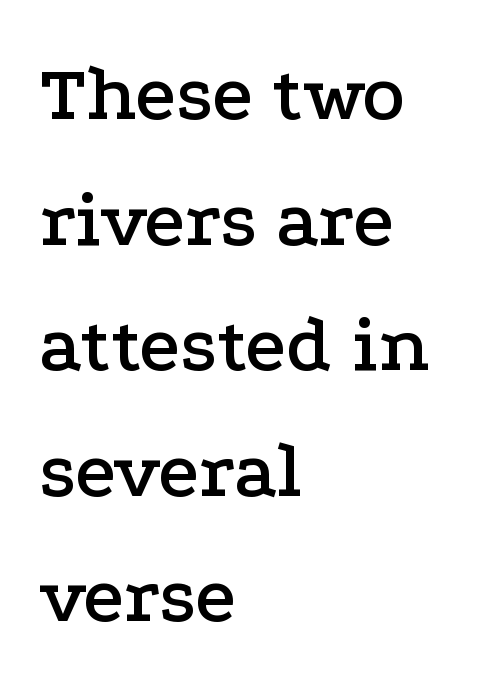
{"serif": "yes", "italic": "no", "width": "wide", "stroke_contrast": "low", "x_height": "medium", "monospaced": "no", "underline": "no", "align": "left", "line_spacing": "normal", "line_spacing_ratio": 1.57, "letter_spacing": "normal", "letter_spacing_em": 0.0, "glyph_px": 80}
